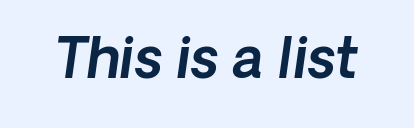
The image shows 55 px text type, italic (leaning right); set normal letter spacing, not underlined; a medium x-height.
